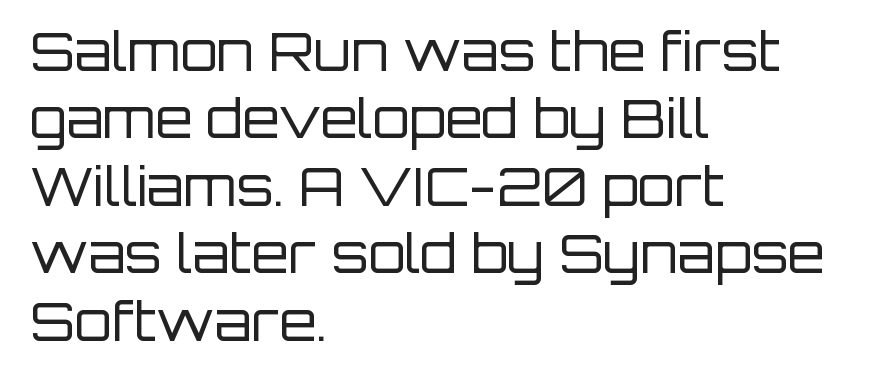
Q: Is the text bold? A: No.
Q: Is the text italic (slanted)? A: No, it is upright.
Q: Is the typeface a serif or a sans-serif typeface? A: Sans-serif.
Q: Is the text underlined? A: No.
Q: How is the paragraph aligned? A: Left-aligned.
Q: Is the spacing between letters normal or unusually wide? A: Normal.
Q: Is the spacing between lines tight, normal or loose? A: Normal.
Q: Width (condensed, normal, or wide)? A: Normal.
Q: Stroke contrast? A: Low.
Q: x-height? A: Large.
Q: Monospaced? A: No.
